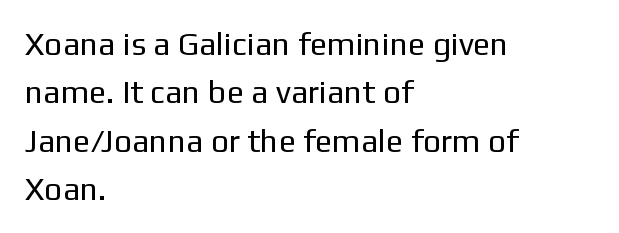
Q: Is the text bold? A: No.
Q: Is the text italic (slanted)? A: No, it is upright.
Q: Is the typeface a serif or a sans-serif typeface? A: Sans-serif.
Q: Is the text underlined? A: No.
Q: How is the paragraph aligned? A: Left-aligned.
Q: Is the spacing between letters normal or unusually wide? A: Normal.
Q: Is the spacing between lines tight, normal or loose? A: Normal.
Q: Width (condensed, normal, or wide)? A: Normal.
Q: Stroke contrast? A: Low.
Q: x-height? A: Medium.
Q: Monospaced? A: No.
